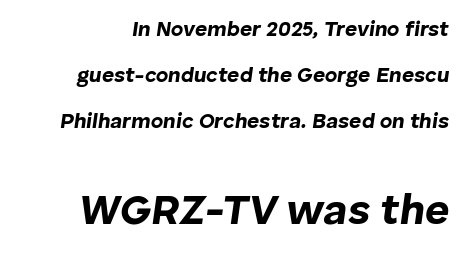
{"italic": "yes", "lean": "right", "slant_degrees": 8, "bold": "yes", "weight": "bold", "width": "normal", "stroke_contrast": "low", "x_height": "medium", "monospaced": "no", "underline": "no", "line_spacing": "loose", "line_spacing_ratio": 2.2, "letter_spacing": "normal", "letter_spacing_em": 0.0, "larger_block": "second", "size_ratio": 2.0, "glyph_px": 42}
